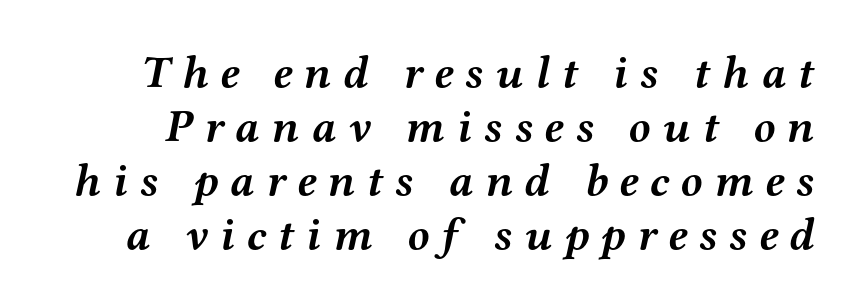
Q: Is the text bold? A: Yes.
Q: Is the text italic (slanted)? A: Yes, it leans right by about 12 degrees.
Q: Is the typeface a serif or a sans-serif typeface? A: Serif.
Q: Is the text underlined? A: No.
Q: Is the spacing between letters normal or unusually wide? A: Unusually wide.
Q: Width (condensed, normal, or wide)? A: Wide.
Q: Stroke contrast? A: Medium.
Q: x-height? A: Medium.
Q: Monospaced? A: No.
